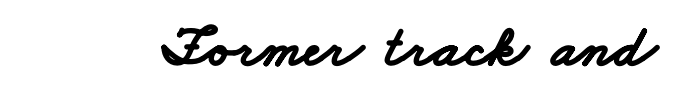
The image shows 59 px bold, wide sans-serif type; set normal letter spacing, not underlined; low stroke contrast and a small x-height.
